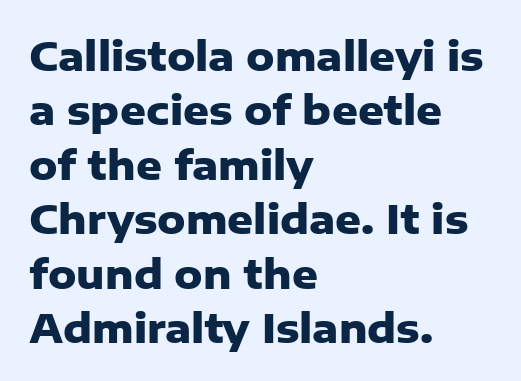
Q: Is the text bold? A: Yes.
Q: Is the text italic (slanted)? A: No, it is upright.
Q: Is the typeface a serif or a sans-serif typeface? A: Sans-serif.
Q: Is the text underlined? A: No.
Q: How is the paragraph aligned? A: Left-aligned.
Q: Is the spacing between letters normal or unusually wide? A: Normal.
Q: Is the spacing between lines tight, normal or loose? A: Normal.
Q: Width (condensed, normal, or wide)? A: Normal.
Q: Stroke contrast? A: Low.
Q: x-height? A: Medium.
Q: Monospaced? A: No.
